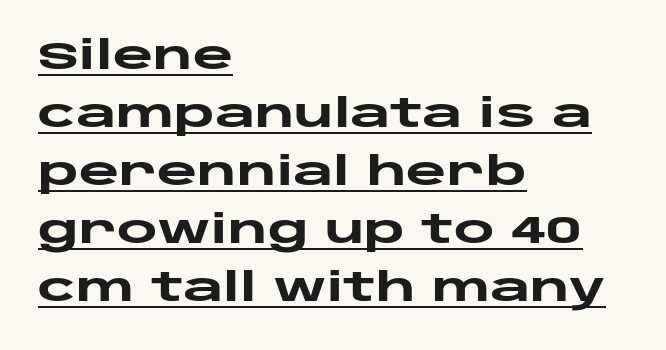
Notice how thick the strokes are: this is what a full bold looks like. Somebody hit Ctrl+U on this one — the words are underlined. Tall strokes in this sample are plumb rather than angled. Successive baselines arrive at the customary interval. Here the designer chose a conventional face with non-uniform glyph widths. The typeface chosen for these lines omits serifs.
